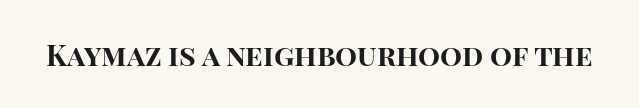
Q: Is the text bold? A: Yes.
Q: Is the text italic (slanted)? A: No, it is upright.
Q: Is the typeface a serif or a sans-serif typeface? A: Sans-serif.
Q: Is the text underlined? A: No.
Q: Is the spacing between letters normal or unusually wide? A: Normal.
Q: Width (condensed, normal, or wide)? A: Normal.
Q: Stroke contrast? A: High.
Q: x-height? A: Large.
Q: Monospaced? A: No.
